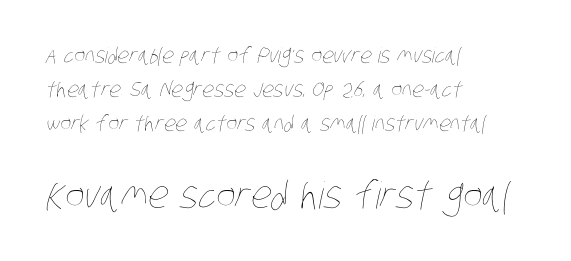
The words here are not underlined. Size contrast runs from small at the top to large at the bottom. In terms of leading, this rendering sits right in the middle. Reading down the block, your eye returns to a fixed left position each line.
